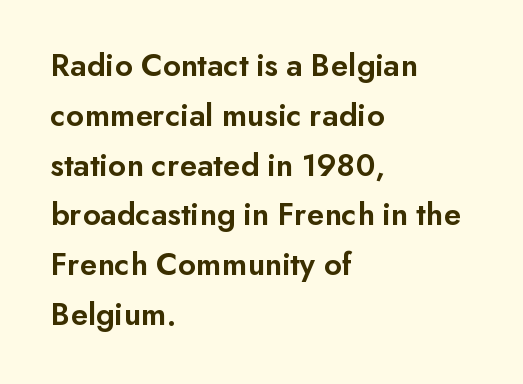
Q: Is the text bold? A: Semi-bold.
Q: Is the text italic (slanted)? A: No, it is upright.
Q: Is the typeface a serif or a sans-serif typeface? A: Sans-serif.
Q: Is the text underlined? A: No.
Q: How is the paragraph aligned? A: Left-aligned.
Q: Is the spacing between letters normal or unusually wide? A: Normal.
Q: Is the spacing between lines tight, normal or loose? A: Normal.
Q: Width (condensed, normal, or wide)? A: Normal.
Q: Stroke contrast? A: Low.
Q: x-height? A: Small.
Q: Monospaced? A: No.
